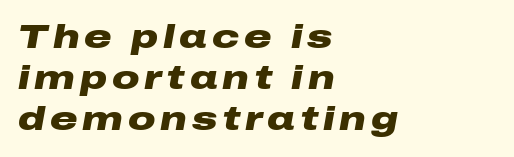
Typesetter's note: full bold, strokes at maximum text heaviness. The letters advance in unequal steps, a hallmark of proportional type. When letters slant like this, we call the style italic. The space directly below the letters is spotless. These lines stack with their left ends in a neat column.
